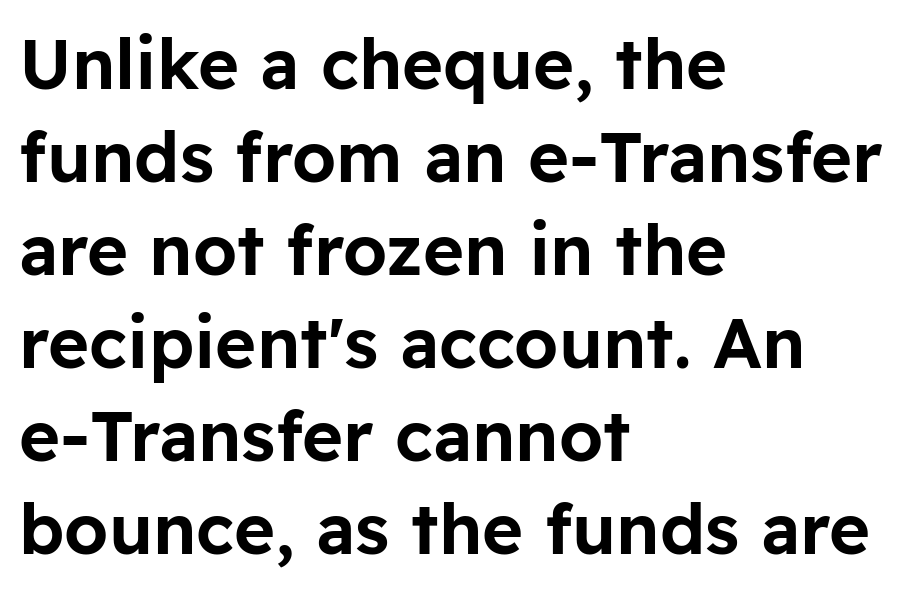
{"serif": "no", "italic": "no", "width": "normal", "stroke_contrast": "low", "x_height": "medium", "monospaced": "no", "underline": "no", "align": "left", "line_spacing": "normal", "line_spacing_ratio": 1.33, "letter_spacing": "normal", "letter_spacing_em": 0.0, "glyph_px": 70}
